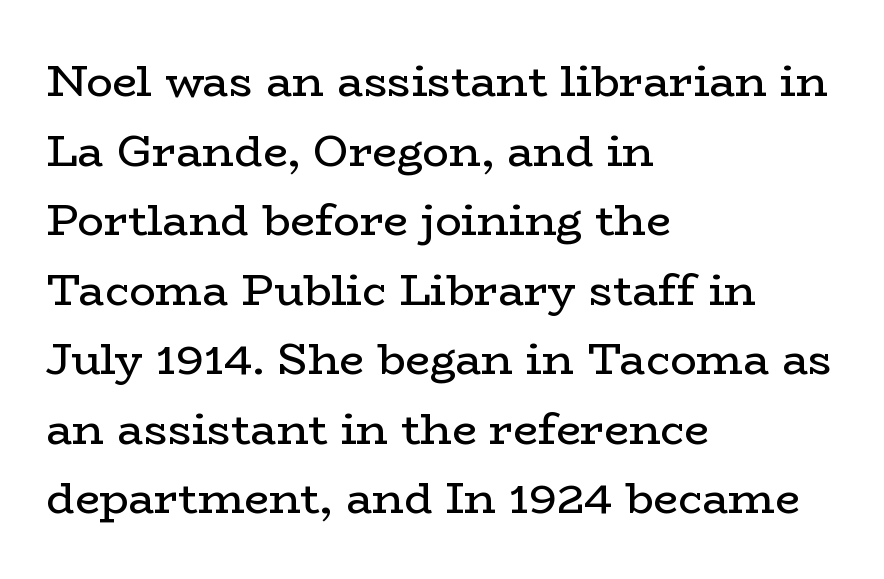
{"serif": "yes", "italic": "no", "bold": "no", "weight": "regular", "width": "wide", "stroke_contrast": "low", "x_height": "medium", "monospaced": "no", "underline": "no", "align": "left", "line_spacing": "normal", "line_spacing_ratio": 1.58, "letter_spacing": "normal", "letter_spacing_em": 0.0, "glyph_px": 44}
